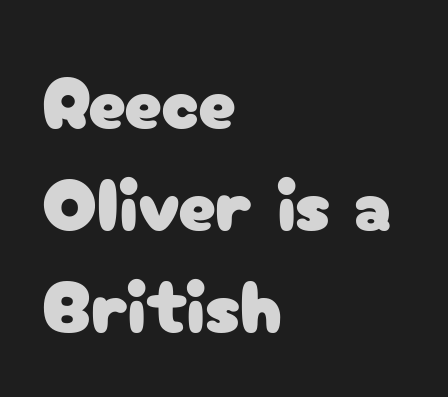
Every row of glyphs begins at an identical x-position on the left. Here the designer chose a conventional face with non-uniform glyph widths. No word sits above an underline. The horizontal fit of the characters is conventional and even. Type style note: lacks serifs. These lines were composed using upright roman letters.
